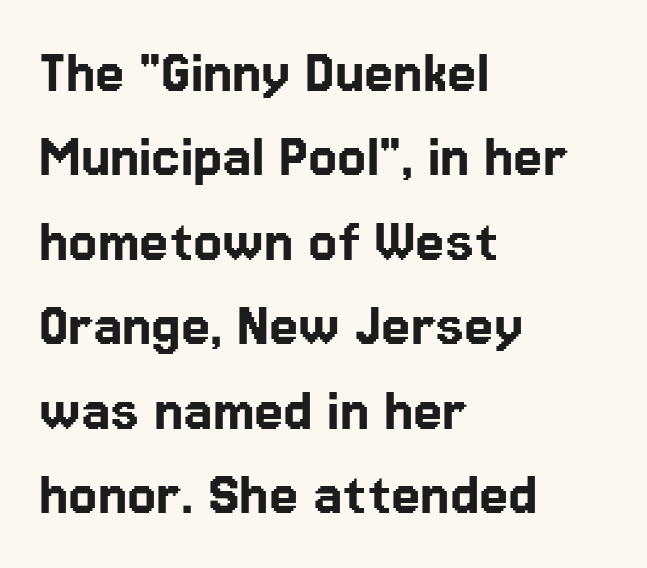
{"serif": "no", "italic": "no", "width": "normal", "stroke_contrast": "low", "x_height": "medium", "monospaced": "no", "underline": "no", "align": "left", "line_spacing": "normal", "line_spacing_ratio": 1.28, "letter_spacing": "normal", "letter_spacing_em": 0.0, "glyph_px": 66}
